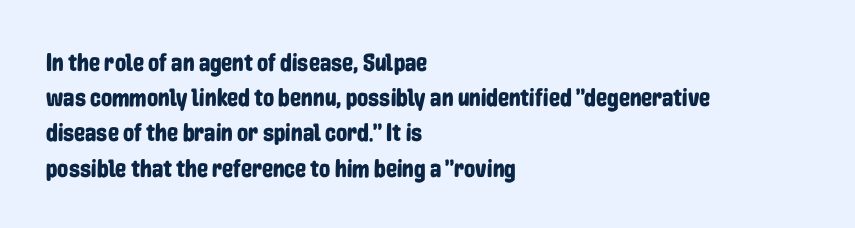
Q: Is the text italic (slanted)? A: No, it is upright.
Q: Is the text underlined? A: No.
Q: How is the paragraph aligned? A: Left-aligned.
Q: Is the spacing between letters normal or unusually wide? A: Normal.
Q: Is the spacing between lines tight, normal or loose? A: Normal.
